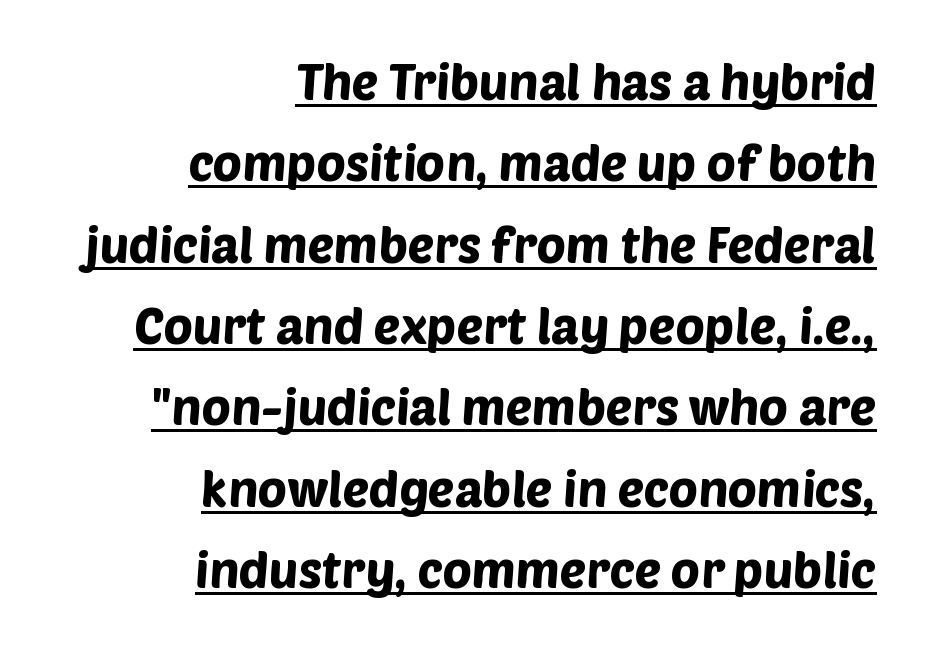
{"serif": "no", "width": "normal", "stroke_contrast": "low", "x_height": "large", "monospaced": "no", "underline": "yes", "align": "right", "line_spacing": "normal", "line_spacing_ratio": 1.66, "letter_spacing": "normal", "letter_spacing_em": 0.0, "glyph_px": 49}
